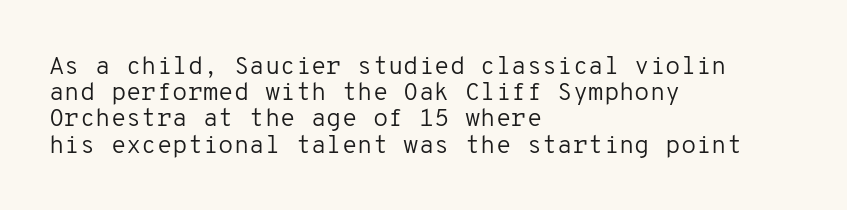
Q: Is the text bold? A: No.
Q: Is the text italic (slanted)? A: No, it is upright.
Q: Is the text underlined? A: No.
Q: How is the paragraph aligned? A: Left-aligned.
Q: Is the spacing between letters normal or unusually wide? A: Normal.
Q: Is the spacing between lines tight, normal or loose? A: Tight.
